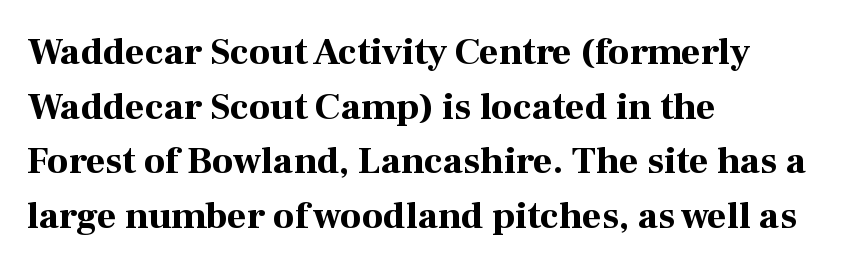
Q: Is the text bold? A: Yes.
Q: Is the text italic (slanted)? A: No, it is upright.
Q: Is the typeface a serif or a sans-serif typeface? A: Serif.
Q: Is the text underlined? A: No.
Q: How is the paragraph aligned? A: Left-aligned.
Q: Is the spacing between letters normal or unusually wide? A: Normal.
Q: Is the spacing between lines tight, normal or loose? A: Normal.
Q: Width (condensed, normal, or wide)? A: Normal.
Q: Stroke contrast? A: High.
Q: x-height? A: Medium.
Q: Monospaced? A: No.
